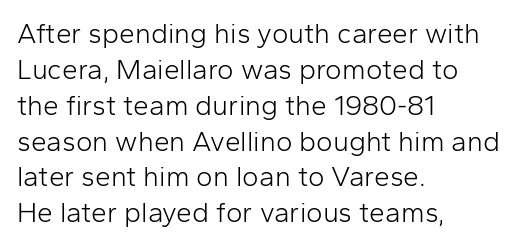
The image shows 28 px light sans-serif type, upright; set left-aligned, normal line spacing (1.28x), normal letter spacing, not underlined; low stroke contrast and a medium x-height.
